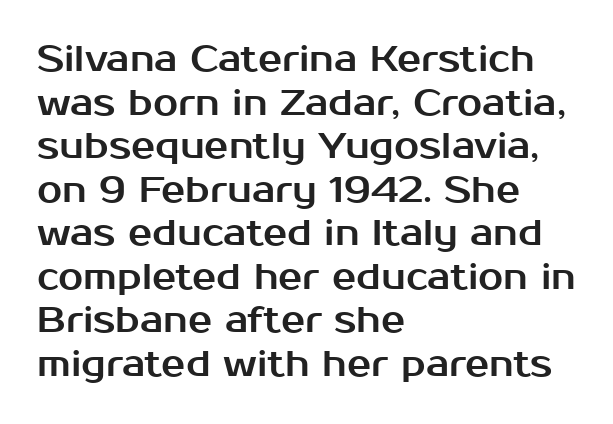
Q: Is the text italic (slanted)? A: No, it is upright.
Q: Is the typeface a serif or a sans-serif typeface? A: Sans-serif.
Q: Is the text underlined? A: No.
Q: How is the paragraph aligned? A: Left-aligned.
Q: Is the spacing between letters normal or unusually wide? A: Normal.
Q: Width (condensed, normal, or wide)? A: Normal.
Q: Stroke contrast? A: Medium.
Q: x-height? A: Medium.
Q: Monospaced? A: No.
